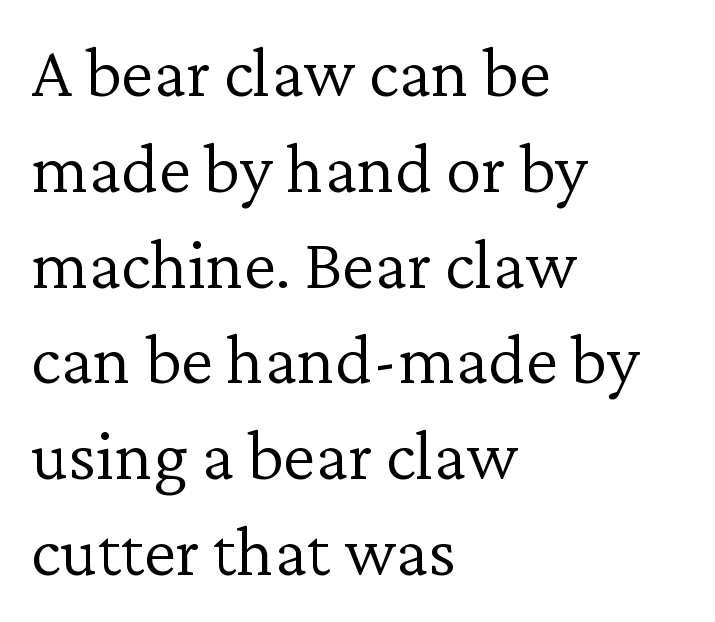
Q: Is the text bold? A: No.
Q: Is the text italic (slanted)? A: No, it is upright.
Q: Is the typeface a serif or a sans-serif typeface? A: Serif.
Q: Is the text underlined? A: No.
Q: How is the paragraph aligned? A: Left-aligned.
Q: Is the spacing between letters normal or unusually wide? A: Normal.
Q: Is the spacing between lines tight, normal or loose? A: Normal.
Q: Width (condensed, normal, or wide)? A: Normal.
Q: Stroke contrast? A: Low.
Q: x-height? A: Medium.
Q: Monospaced? A: No.
